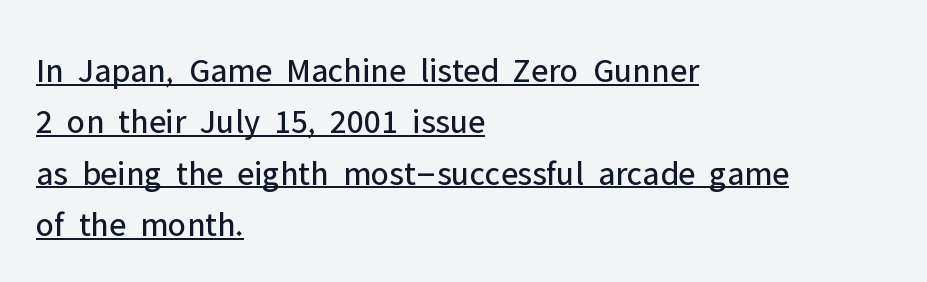
The image shows 35 px regular-weight sans-serif type, upright; set left-aligned, normal line spacing (1.47x), normal letter spacing, underlined; low stroke contrast and a medium x-height.
